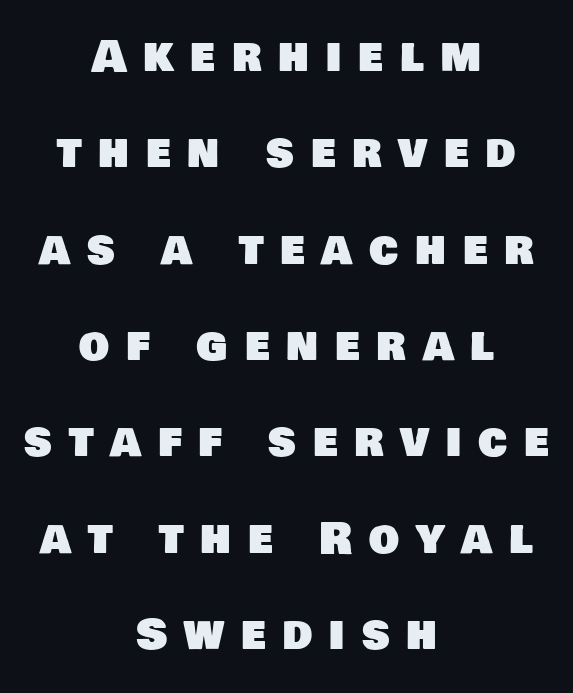
The image shows 43 px sans-serif type; set centered, loose line spacing (2.24x), unusually wide letter spacing (+0.39 em), not underlined; low stroke contrast and a large x-height.
